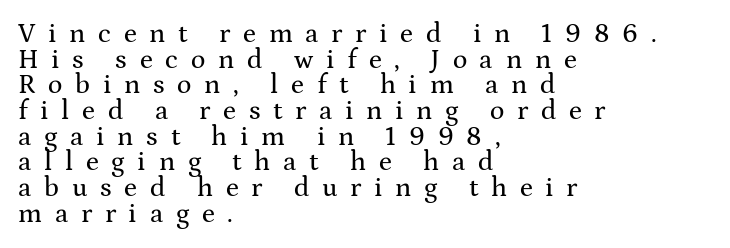
Q: Is the text italic (slanted)? A: No, it is upright.
Q: Is the text underlined? A: No.
Q: How is the paragraph aligned? A: Left-aligned.
Q: Is the spacing between letters normal or unusually wide? A: Unusually wide.
Q: Is the spacing between lines tight, normal or loose? A: Tight.
